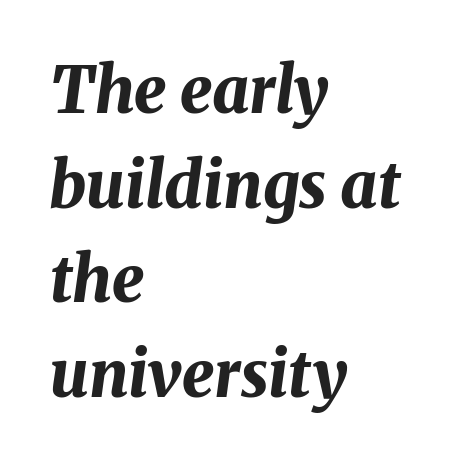
{"italic": "yes", "lean": "right", "slant_degrees": 8, "bold": "yes", "weight": "bold", "width": "normal", "stroke_contrast": "medium", "x_height": "medium", "monospaced": "no", "underline": "no", "align": "left", "line_spacing": "normal", "line_spacing_ratio": 1.48, "letter_spacing": "normal", "letter_spacing_em": 0.0, "glyph_px": 64}
